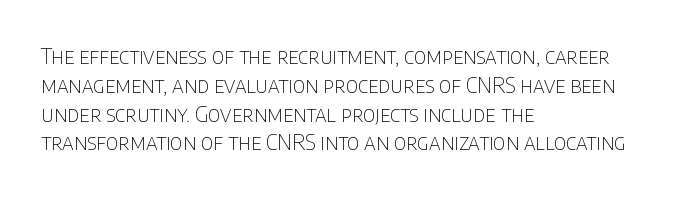
Q: Is the text bold? A: No.
Q: Is the text italic (slanted)? A: No, it is upright.
Q: Is the text underlined? A: No.
Q: How is the paragraph aligned? A: Left-aligned.
Q: Is the spacing between letters normal or unusually wide? A: Normal.
Q: Is the spacing between lines tight, normal or loose? A: Normal.
